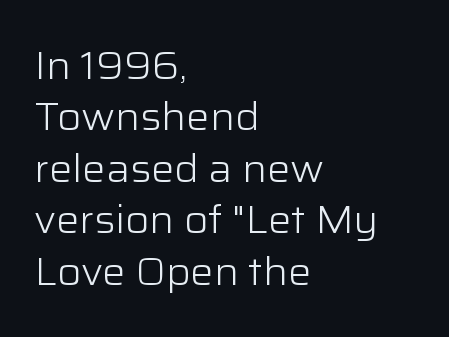
Weight: not bold — regular or lighter. Clear beneath every line of the passage. Regular leading. Layout note: lines flush left.
